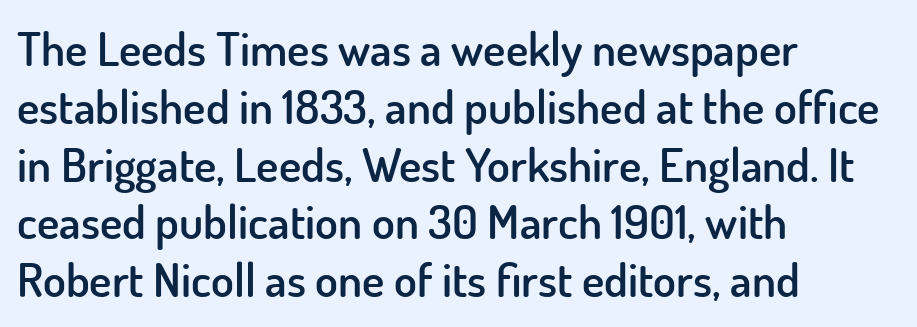
Q: Is the text bold? A: Semi-bold.
Q: Is the text italic (slanted)? A: No, it is upright.
Q: Is the typeface a serif or a sans-serif typeface? A: Sans-serif.
Q: Is the text underlined? A: No.
Q: How is the paragraph aligned? A: Left-aligned.
Q: Is the spacing between letters normal or unusually wide? A: Normal.
Q: Width (condensed, normal, or wide)? A: Normal.
Q: Stroke contrast? A: Low.
Q: x-height? A: Small.
Q: Monospaced? A: No.
